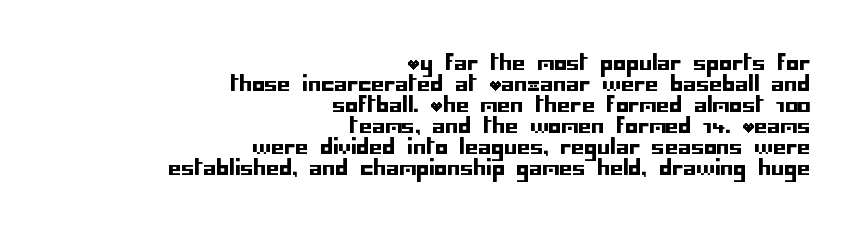
{"italic": "no", "underline": "no", "align": "right", "line_spacing": "tight", "line_spacing_ratio": 1.0, "letter_spacing": "normal", "letter_spacing_em": 0.0, "glyph_px": 21}
